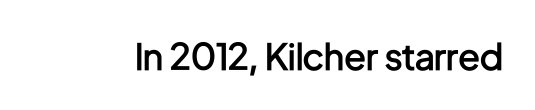
Q: Is the text bold? A: Semi-bold.
Q: Is the text italic (slanted)? A: No, it is upright.
Q: Is the typeface a serif or a sans-serif typeface? A: Sans-serif.
Q: Is the text underlined? A: No.
Q: Is the spacing between letters normal or unusually wide? A: Normal.
Q: Width (condensed, normal, or wide)? A: Condensed.
Q: Stroke contrast? A: Low.
Q: x-height? A: Medium.
Q: Monospaced? A: No.
